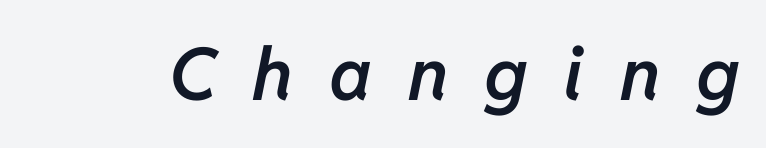
{"italic": "yes", "lean": "right", "slant_degrees": 11, "bold": "semi", "weight": "semibold", "width": "normal", "stroke_contrast": "low", "x_height": "medium", "monospaced": "no", "underline": "no", "letter_spacing": "wide", "letter_spacing_em": 0.49, "glyph_px": 73}
